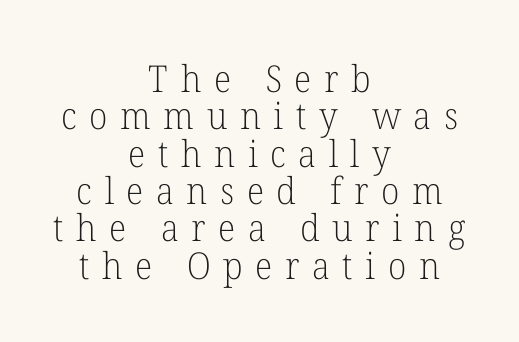
Q: Is the text bold? A: No.
Q: Is the text italic (slanted)? A: No, it is upright.
Q: Is the typeface a serif or a sans-serif typeface? A: Serif.
Q: Is the text underlined? A: No.
Q: How is the paragraph aligned? A: Centered.
Q: Is the spacing between letters normal or unusually wide? A: Unusually wide.
Q: Is the spacing between lines tight, normal or loose? A: Tight.
Q: Width (condensed, normal, or wide)? A: Normal.
Q: Stroke contrast? A: Low.
Q: x-height? A: Medium.
Q: Monospaced? A: No.
